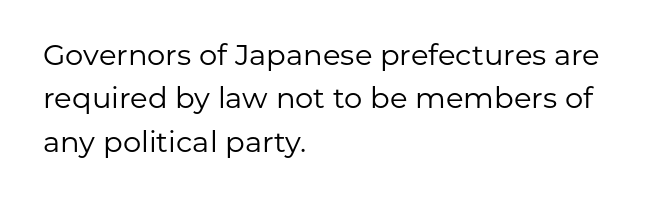
Q: Is the text bold? A: No.
Q: Is the text italic (slanted)? A: No, it is upright.
Q: Is the typeface a serif or a sans-serif typeface? A: Sans-serif.
Q: Is the text underlined? A: No.
Q: How is the paragraph aligned? A: Left-aligned.
Q: Is the spacing between letters normal or unusually wide? A: Normal.
Q: Is the spacing between lines tight, normal or loose? A: Normal.
Q: Width (condensed, normal, or wide)? A: Normal.
Q: Stroke contrast? A: Low.
Q: x-height? A: Medium.
Q: Monospaced? A: No.
